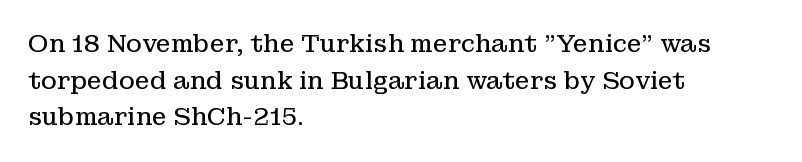
Q: Is the text bold? A: No.
Q: Is the text italic (slanted)? A: No, it is upright.
Q: Is the text underlined? A: No.
Q: How is the paragraph aligned? A: Left-aligned.
Q: Is the spacing between letters normal or unusually wide? A: Normal.
Q: Is the spacing between lines tight, normal or loose? A: Normal.
